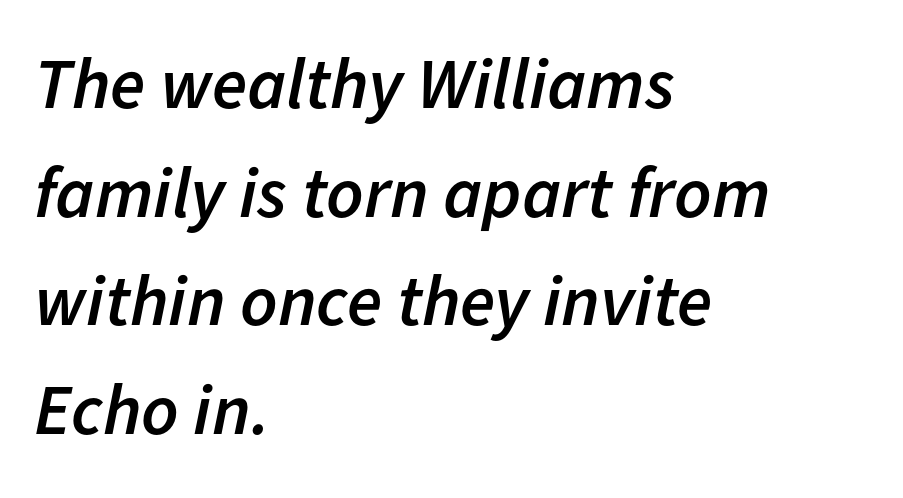
{"italic": "yes", "lean": "right", "slant_degrees": 11, "bold": "semi", "weight": "semibold", "width": "normal", "stroke_contrast": "low", "x_height": "medium", "monospaced": "no", "underline": "no", "align": "left", "line_spacing": "normal", "line_spacing_ratio": 1.51, "letter_spacing": "normal", "letter_spacing_em": 0.0, "glyph_px": 72}
